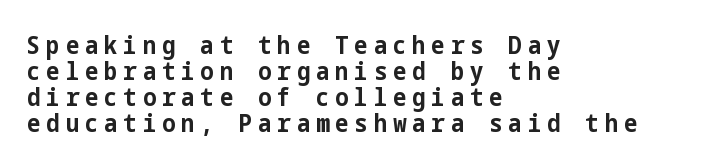
{"italic": "no", "bold": "yes", "underline": "no", "align": "left", "line_spacing": "tight", "line_spacing_ratio": 1.04, "letter_spacing": "wide", "letter_spacing_em": 0.24, "glyph_px": 25}
